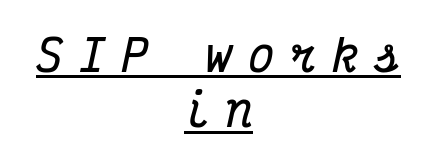
The image shows 44 px bold, condensed serif type, italic (leaning right), monospaced; set centered, normal line spacing (1.26x), unusually wide letter spacing (+0.36 em), underlined; medium stroke contrast and a medium x-height.
